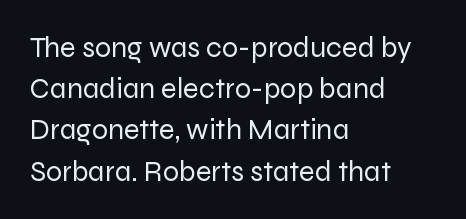
Q: Is the text bold? A: No.
Q: Is the text italic (slanted)? A: No, it is upright.
Q: Is the typeface a serif or a sans-serif typeface? A: Sans-serif.
Q: Is the text underlined? A: No.
Q: How is the paragraph aligned? A: Left-aligned.
Q: Is the spacing between letters normal or unusually wide? A: Normal.
Q: Is the spacing between lines tight, normal or loose? A: Normal.
Q: Width (condensed, normal, or wide)? A: Normal.
Q: Stroke contrast? A: Low.
Q: x-height? A: Medium.
Q: Monospaced? A: No.
